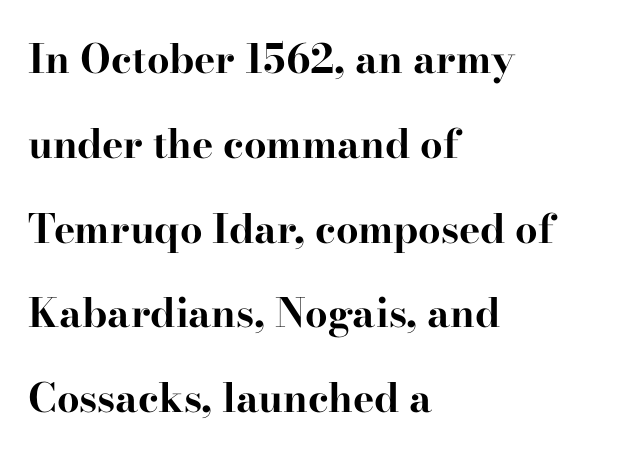
{"serif": "yes", "italic": "no", "bold": "yes", "weight": "bold", "width": "wide", "stroke_contrast": "high", "x_height": "small", "monospaced": "no", "underline": "no", "align": "left", "line_spacing": "loose", "line_spacing_ratio": 2.12, "letter_spacing": "normal", "letter_spacing_em": 0.0, "glyph_px": 40}
